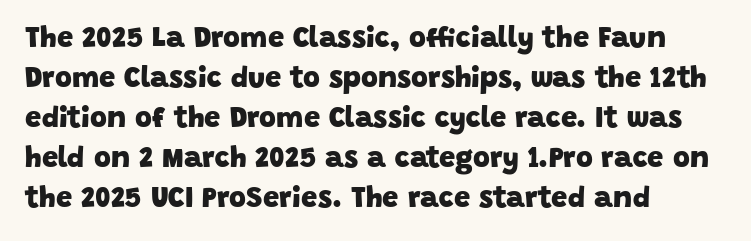
{"serif": "no", "bold": "yes", "weight": "heavy", "width": "normal", "stroke_contrast": "low", "x_height": "large", "monospaced": "no", "underline": "no", "align": "left", "line_spacing": "normal", "line_spacing_ratio": 1.38, "letter_spacing": "normal", "letter_spacing_em": 0.0, "glyph_px": 29}
